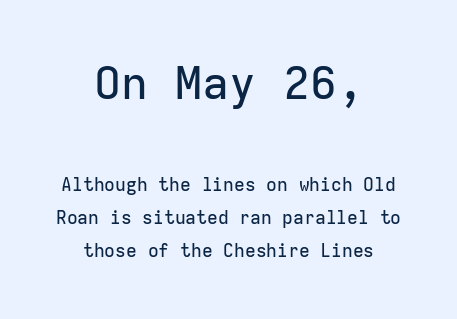
Notice how the stems are strictly vertical — no italics here. The characters display no serif detailing; their extremities are plain. The upper block of text is set noticeably larger than the block beneath it. Check the space under the baseline: it is left empty. The passage is arranged like a title page — every line centered.
